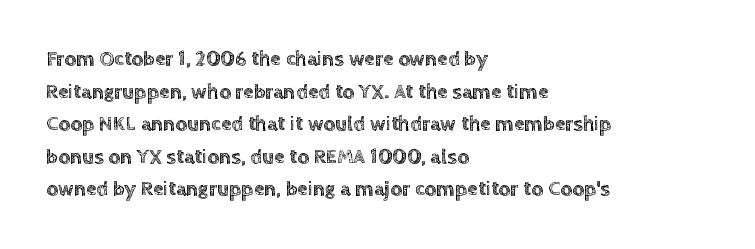
The line-height multiplier appears to be the usual default. Posture: straight, roman, zero tilt. This sample uses plain, unmodified letter spacing. No word sits above an underline.
